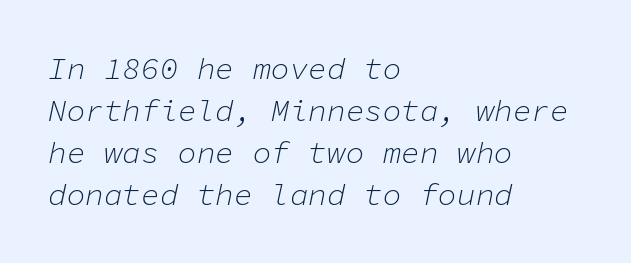
Students, observe: this is what conventionally led text looks like. Teacher's note: observe the even left margin — that is flush-left alignment. The passage shown is not underscored anywhere. The text carries the slant typical of an italic or oblique font. Think of a typewriter: that constant character pitch is what you see here. Stems here are at most as thick as an everyday book face.
